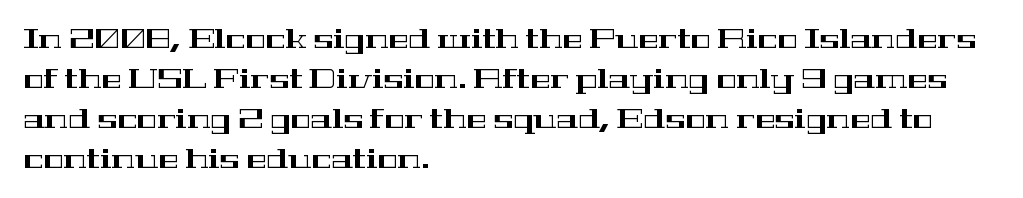
Q: Is the text italic (slanted)? A: No, it is upright.
Q: Is the text underlined? A: No.
Q: How is the paragraph aligned? A: Left-aligned.
Q: Is the spacing between letters normal or unusually wide? A: Normal.
Q: Is the spacing between lines tight, normal or loose? A: Normal.
